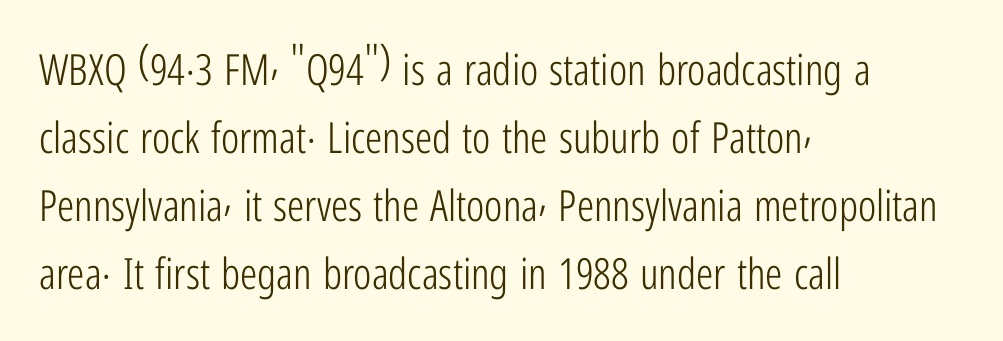
{"serif": "no", "italic": "no", "bold": "no", "weight": "light", "width": "condensed", "stroke_contrast": "low", "x_height": "medium", "monospaced": "no", "underline": "no", "align": "left", "line_spacing": "normal", "line_spacing_ratio": 1.58, "letter_spacing": "normal", "letter_spacing_em": 0.0, "glyph_px": 43}
